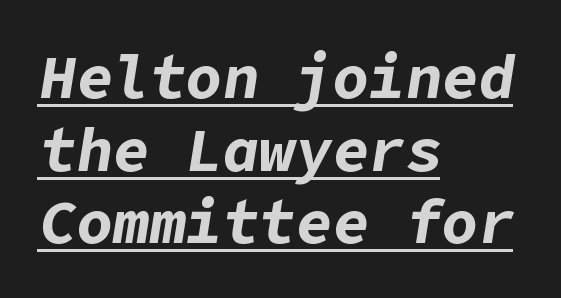
The face used here is rendered with its standard letterfit. The typesetting leans heavy: a genuine bold. Horizontally, the lines are justified to the leading edge only. In terms of posture, this sample is oblique. The lettering is marked with a stroke running underneath it.
